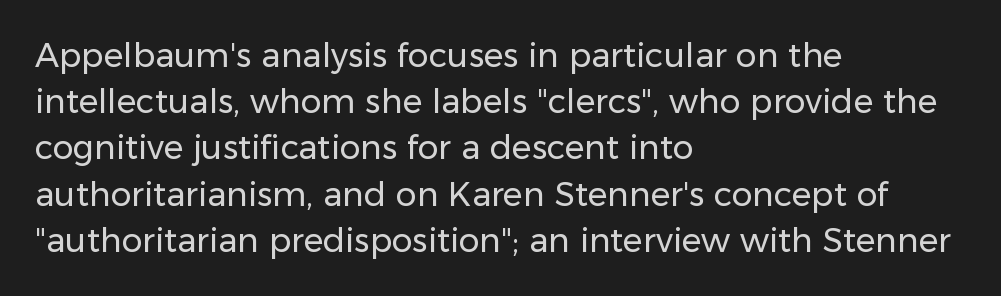
{"serif": "no", "italic": "no", "bold": "no", "weight": "regular", "width": "normal", "stroke_contrast": "low", "x_height": "medium", "monospaced": "no", "underline": "no", "align": "left", "line_spacing": "normal", "line_spacing_ratio": 1.4, "letter_spacing": "normal", "letter_spacing_em": 0.0, "glyph_px": 33}
